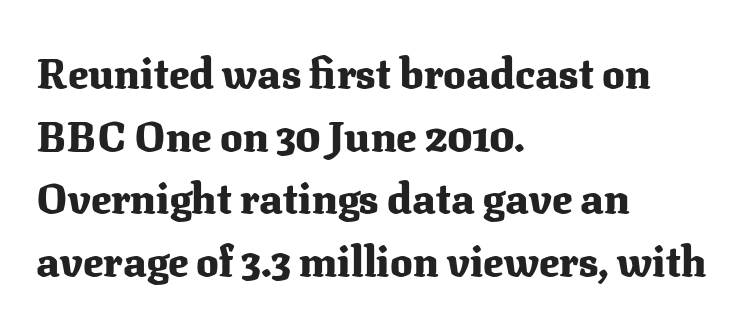
{"serif": "yes", "italic": "no", "bold": "yes", "weight": "heavy", "width": "normal", "stroke_contrast": "medium", "x_height": "medium", "monospaced": "no", "underline": "no", "align": "left", "line_spacing": "normal", "line_spacing_ratio": 1.49, "letter_spacing": "normal", "letter_spacing_em": 0.0, "glyph_px": 42}
